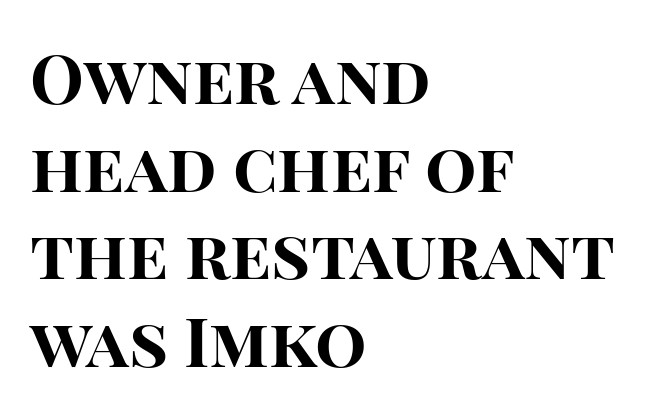
{"serif": "no", "italic": "no", "bold": "yes", "weight": "bold", "width": "normal", "stroke_contrast": "high", "x_height": "large", "monospaced": "no", "underline": "no", "align": "left", "line_spacing": "normal", "line_spacing_ratio": 1.29, "letter_spacing": "normal", "letter_spacing_em": 0.0, "glyph_px": 68}
